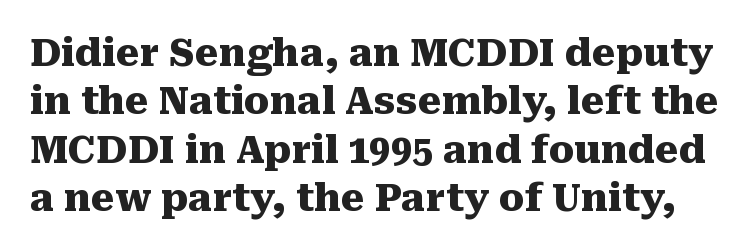
The image shows 38 px heavy serif type, upright; set normal line spacing (1.27x), normal letter spacing, not underlined; medium stroke contrast and a medium x-height.
